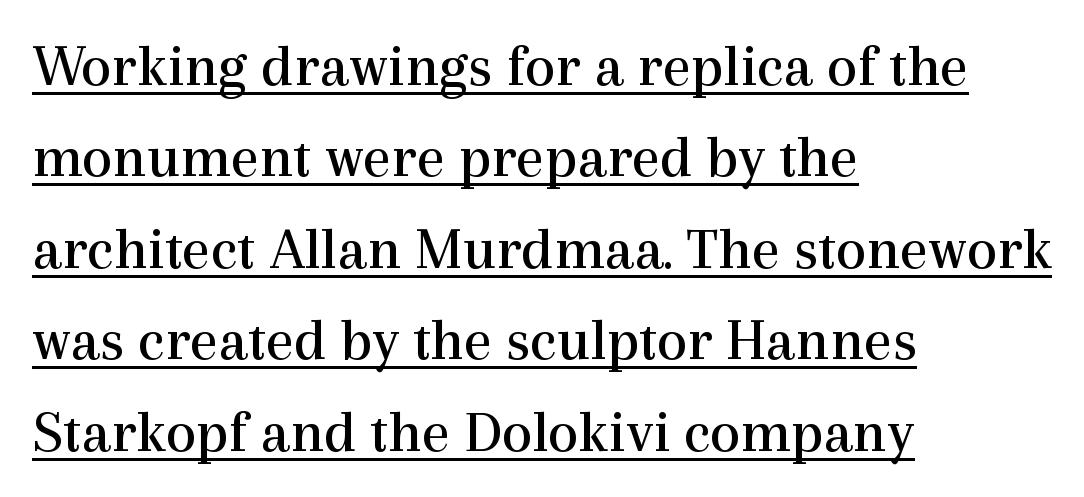
Is there any slant? The stems are plumb. Here the glyphs are tracked normally, forming tight word shapes. Here the designer chose a conventional face with non-uniform glyph widths. Evenly set lines give the paragraph a standard silhouette.
